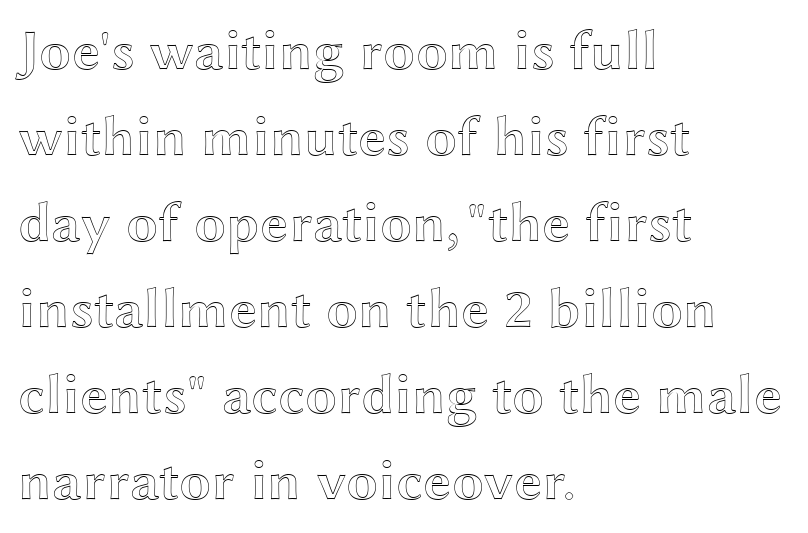
Q: Is the text italic (slanted)? A: No, it is upright.
Q: Is the text underlined? A: No.
Q: How is the paragraph aligned? A: Left-aligned.
Q: Is the spacing between letters normal or unusually wide? A: Normal.
Q: Is the spacing between lines tight, normal or loose? A: Normal.
Q: Width (condensed, normal, or wide)? A: Wide.
Q: x-height? A: Medium.
Q: Monospaced? A: No.
